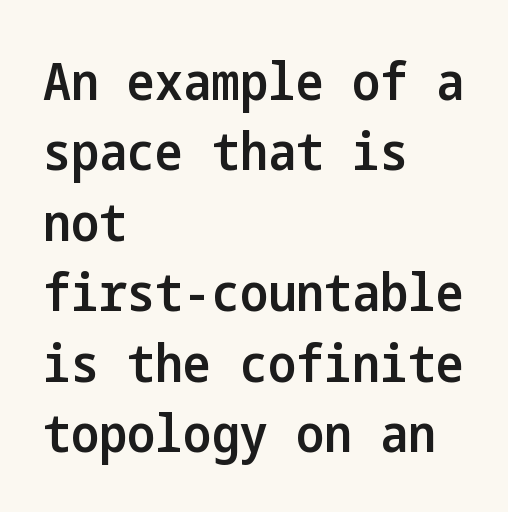
Type without underlining. Set as a demibold, roughly 600 on the weight scale. Horizontal bands of white between lines are of average thickness. You could call the tracking neutral — neither tight nor loose.
